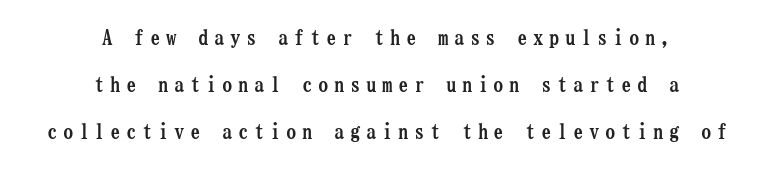
The image shows 21 px bold type, upright; set centered, loose line spacing (2.25x), unusually wide letter spacing (+0.26 em), not underlined.
